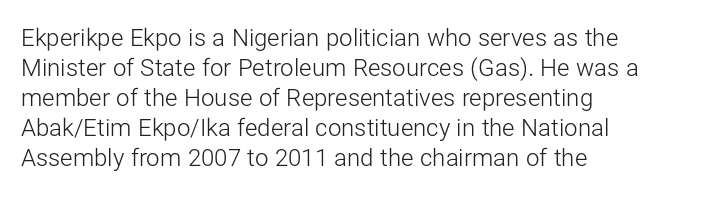
The image shows 24 px text type, upright; set left-aligned, normal line spacing (1.25x), normal letter spacing, not underlined.
